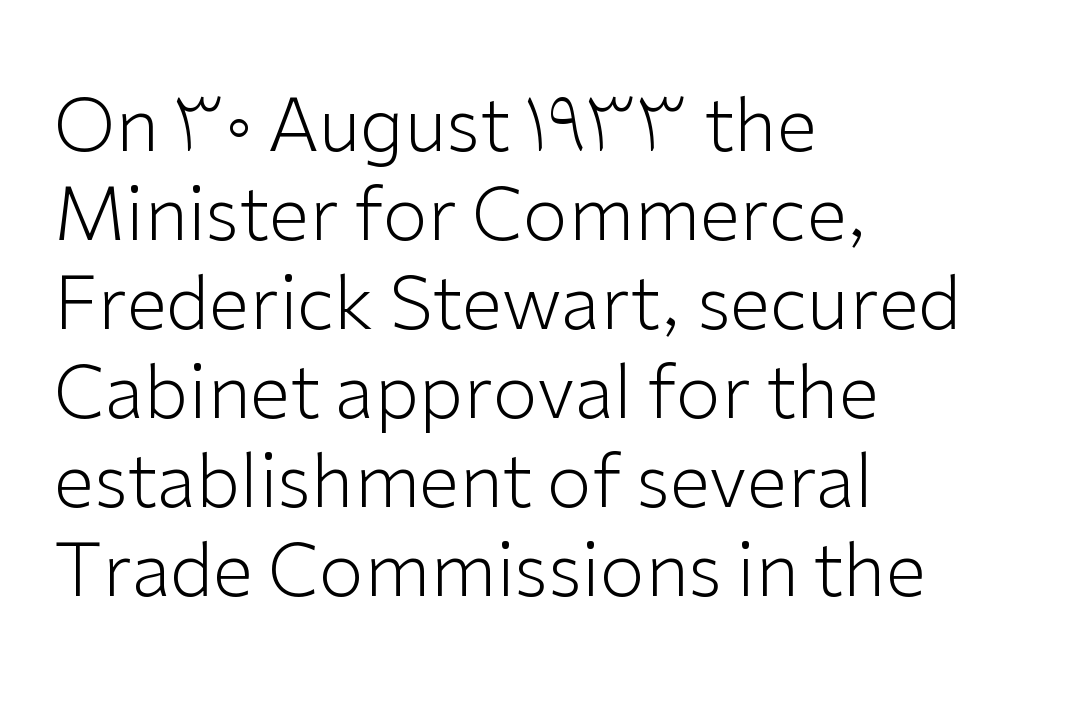
{"serif": "no", "italic": "no", "bold": "no", "weight": "light", "width": "normal", "stroke_contrast": "low", "x_height": "medium", "monospaced": "no", "underline": "no", "align": "left", "line_spacing_ratio": 1.22, "letter_spacing": "normal", "letter_spacing_em": 0.0, "glyph_px": 73}
